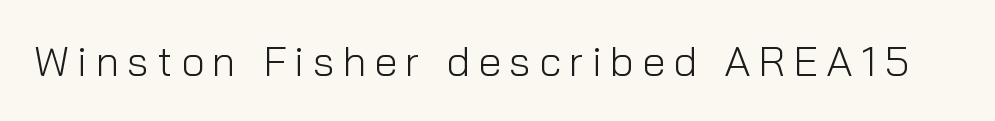
The lettering holds an erect, upright posture throughout. The letters look calm and open, with moderate or lighter stems. The zone under the glyphs is completely vacant. Think of a printed novel: that variable character pitch is what you see here. Type style note: lacks serifs.
